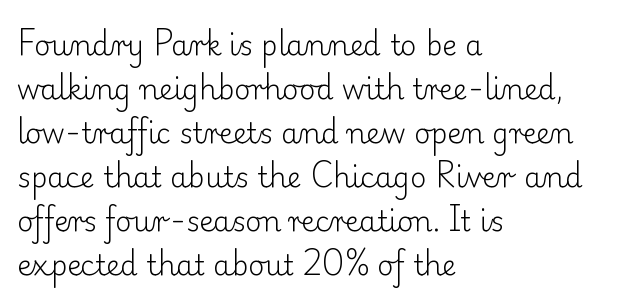
The image shows 28 px light type, upright; set left-aligned, normal line spacing (1.57x), normal letter spacing, not underlined; low stroke contrast and a small x-height.
